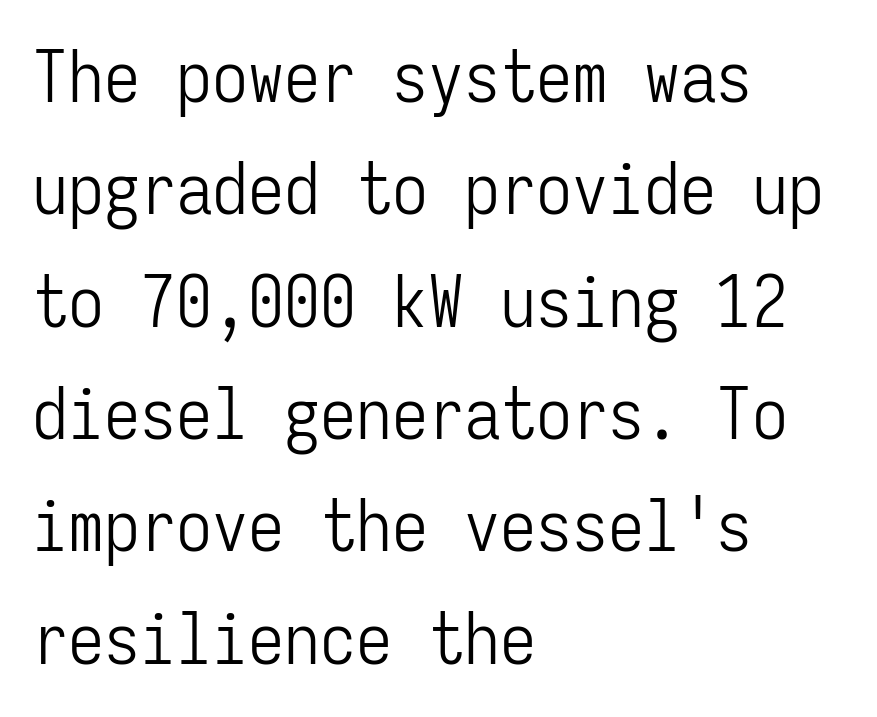
{"serif": "no", "italic": "no", "bold": "no", "weight": "light", "width": "condensed", "stroke_contrast": "low", "x_height": "medium", "monospaced": "yes", "underline": "no", "align": "left", "line_spacing": "normal", "line_spacing_ratio": 1.56, "letter_spacing": "normal", "letter_spacing_em": 0.0, "glyph_px": 72}
